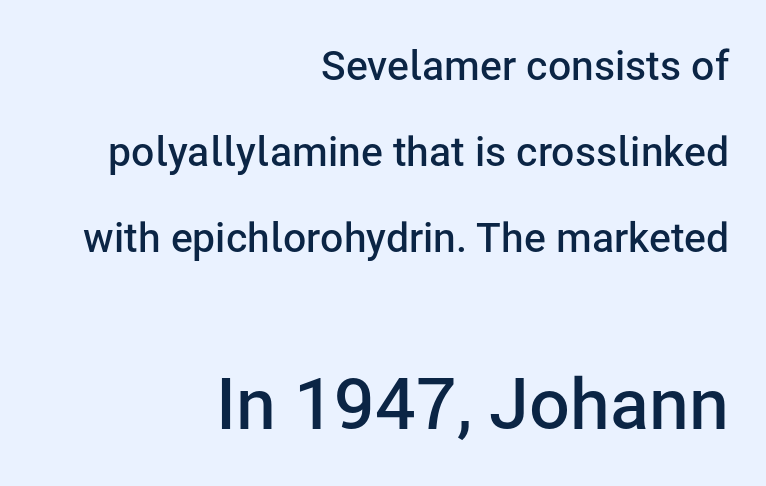
{"serif": "no", "italic": "no", "bold": "semi", "weight": "semibold", "width": "normal", "stroke_contrast": "low", "x_height": "medium", "monospaced": "no", "underline": "no", "align": "right", "line_spacing": "loose", "line_spacing_ratio": 2.1, "letter_spacing": "normal", "letter_spacing_em": 0.0, "larger_block": "second", "size_ratio": 1.76, "glyph_px": 72}
